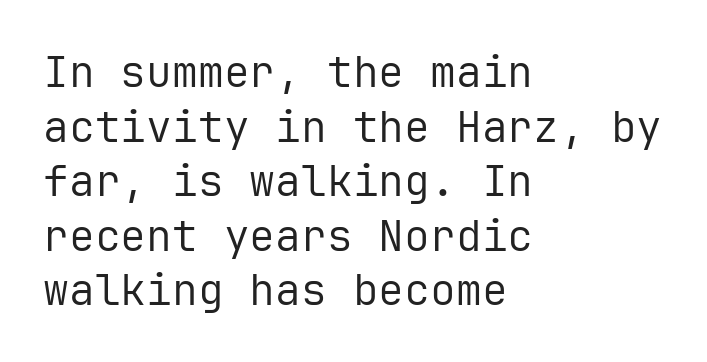
{"serif": "no", "italic": "no", "bold": "no", "weight": "regular", "width": "normal", "stroke_contrast": "low", "x_height": "medium", "monospaced": "yes", "underline": "no", "align": "left", "line_spacing": "normal", "line_spacing_ratio": 1.27, "letter_spacing": "normal", "letter_spacing_em": 0.0, "glyph_px": 43}
